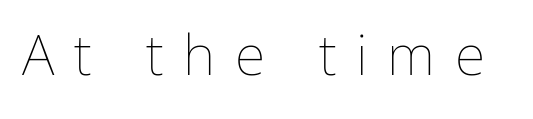
{"italic": "no", "bold": "no", "weight": "thin", "width": "normal", "stroke_contrast": "low", "x_height": "medium", "monospaced": "no", "underline": "no", "letter_spacing": "wide", "letter_spacing_em": 0.35, "glyph_px": 56}
